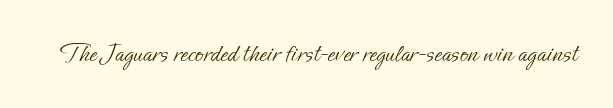
Has an underline been added? It has not. The type is set solid horizontally, with unmodified tracking. The characters are drawn with everyday or finer stroke widths.
